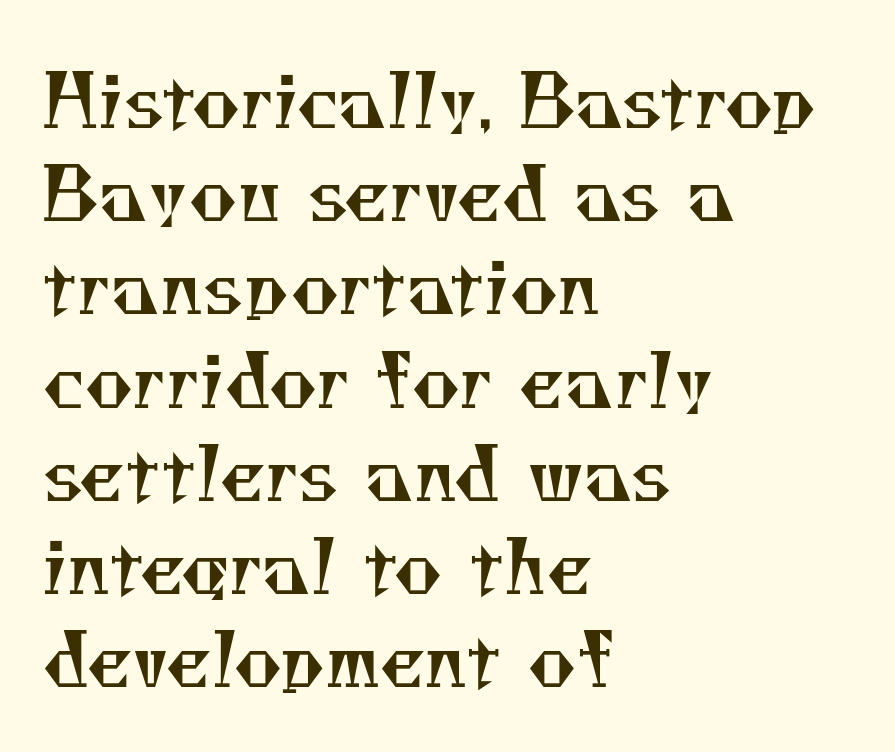
Q: Is the text bold? A: No.
Q: Is the typeface a serif or a sans-serif typeface? A: Serif.
Q: Is the text underlined? A: No.
Q: How is the paragraph aligned? A: Left-aligned.
Q: Is the spacing between letters normal or unusually wide? A: Normal.
Q: Is the spacing between lines tight, normal or loose? A: Normal.
Q: Width (condensed, normal, or wide)? A: Normal.
Q: Stroke contrast? A: Medium.
Q: x-height? A: Small.
Q: Monospaced? A: No.
